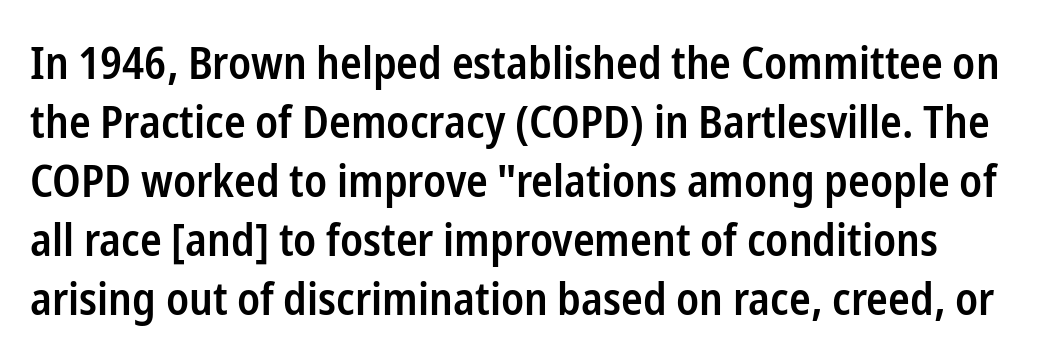
{"serif": "no", "italic": "no", "bold": "semi", "weight": "semibold", "width": "condensed", "stroke_contrast": "low", "x_height": "medium", "monospaced": "no", "underline": "no", "line_spacing": "normal", "line_spacing_ratio": 1.31, "letter_spacing": "normal", "letter_spacing_em": 0.0, "glyph_px": 45}
